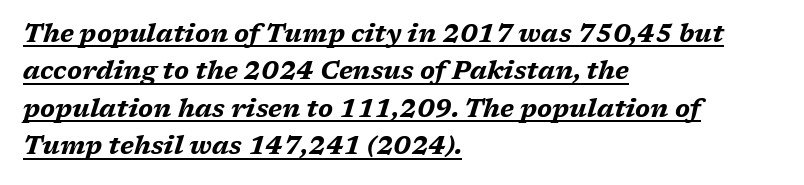
Horizontal bands of white between lines are of average thickness. The tracking reads as untouched default to a designer's eye. Does the copy run flush right? No — it runs flush left. Heavy-handed strokes throughout: this text is bold. Has an underline been added? It has.
